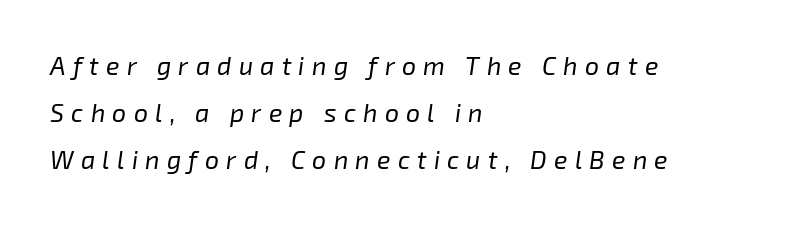
Q: Is the text bold? A: No.
Q: Is the text italic (slanted)? A: Yes, it leans right by about 8 degrees.
Q: Is the text underlined? A: No.
Q: How is the paragraph aligned? A: Left-aligned.
Q: Is the spacing between letters normal or unusually wide? A: Unusually wide.
